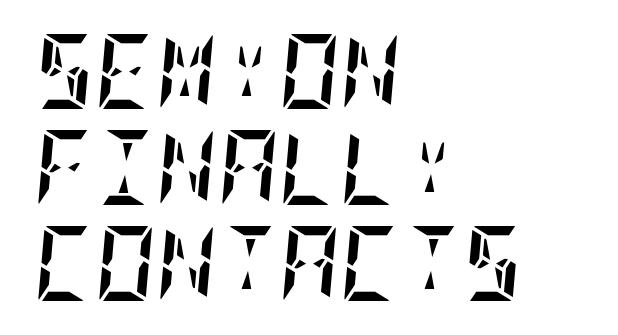
{"italic": "yes", "lean": "right", "slant_degrees": 5, "bold": "yes", "weight": "semibold", "width": "condensed", "stroke_contrast": "low", "x_height": "large", "underline": "no", "align": "left", "line_spacing": "normal", "line_spacing_ratio": 1.28, "letter_spacing": "normal", "letter_spacing_em": 0.0, "glyph_px": 75}
